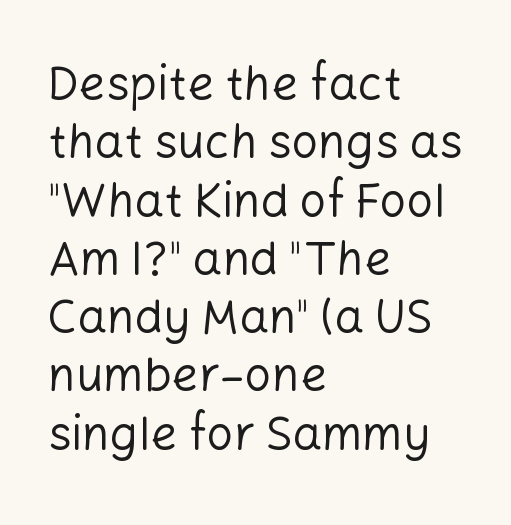
{"serif": "no", "italic": "no", "bold": "no", "weight": "regular", "width": "normal", "stroke_contrast": "low", "x_height": "medium", "monospaced": "no", "underline": "no", "align": "left", "line_spacing_ratio": 1.24, "letter_spacing": "normal", "letter_spacing_em": 0.0, "glyph_px": 47}
